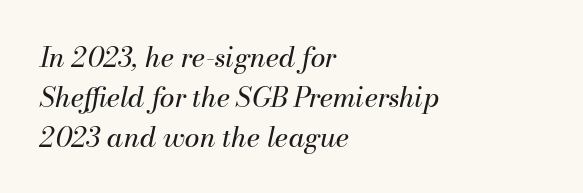
Q: Is the text bold? A: No.
Q: Is the text italic (slanted)? A: Yes, it leans right by about 13 degrees.
Q: Is the text underlined? A: No.
Q: How is the paragraph aligned? A: Left-aligned.
Q: Is the spacing between letters normal or unusually wide? A: Normal.
Q: Is the spacing between lines tight, normal or loose? A: Normal.
